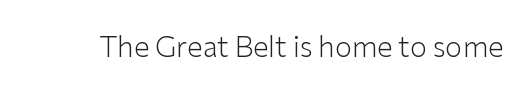
The letters stand straight up with perfectly vertical stems. Decoration check: the copy has no underline. Weight: not bold — regular or lighter. Letter spacing: default.
